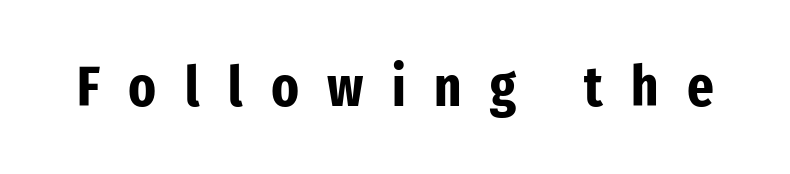
The image shows 57 px bold, condensed sans-serif type, upright; set unusually wide letter spacing (+0.5 em), not underlined; low stroke contrast and a medium x-height.
